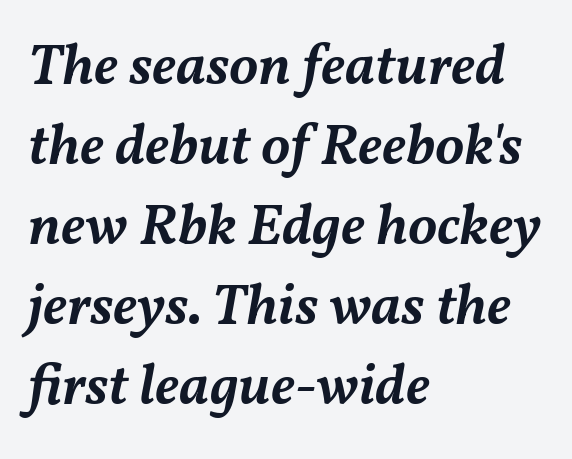
Bold? Not quite — semibold, heavier than regular but stopping short. These lines are rendered in a variable-pitch font. Clear beneath every line of the passage. Caption: multi-line text, flush left, ragged right.
